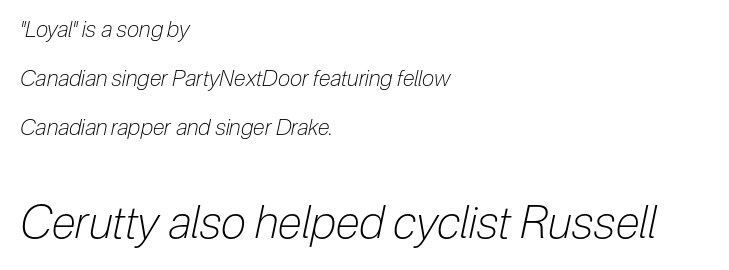
Q: Is the text bold? A: No.
Q: Is the text italic (slanted)? A: Yes, it leans right by about 12 degrees.
Q: Is the text underlined? A: No.
Q: How is the paragraph aligned? A: Left-aligned.
Q: Is the spacing between letters normal or unusually wide? A: Normal.
Q: Is the spacing between lines tight, normal or loose? A: Loose.
Q: Which block of text is set in a larger size, the first (top) or the second (bottom)? A: The second (bottom) one.
Q: Width (condensed, normal, or wide)? A: Condensed.
Q: Stroke contrast? A: Low.
Q: x-height? A: Medium.
Q: Monospaced? A: No.
